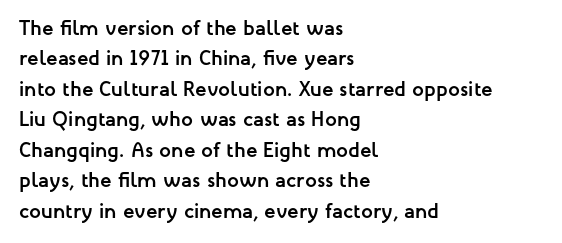
Q: Is the text bold? A: Yes.
Q: Is the text italic (slanted)? A: No, it is upright.
Q: Is the text underlined? A: No.
Q: How is the paragraph aligned? A: Left-aligned.
Q: Is the spacing between letters normal or unusually wide? A: Normal.
Q: Is the spacing between lines tight, normal or loose? A: Normal.
